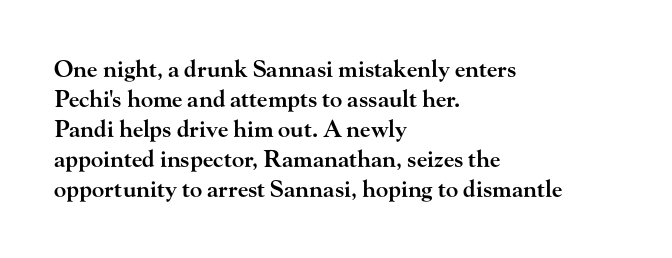
Q: Is the text bold? A: Semi-bold.
Q: Is the text italic (slanted)? A: No, it is upright.
Q: Is the text underlined? A: No.
Q: How is the paragraph aligned? A: Left-aligned.
Q: Is the spacing between letters normal or unusually wide? A: Normal.
Q: Is the spacing between lines tight, normal or loose? A: Normal.
